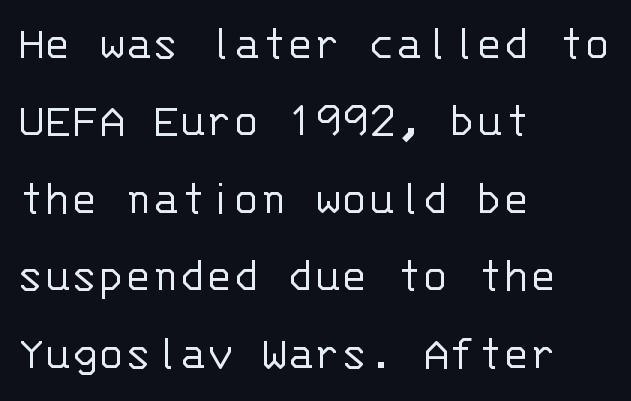
The leading is moderate, giving the passage an even texture. Nope, no serifs anywhere on these letters. Bare-footed words on every line. Notice how the passage keeps a crisp vertical edge on the left only. This sample uses an upright cut, with every glyph sitting square on the baseline. No chunkiness to these letters — they're not bold.
